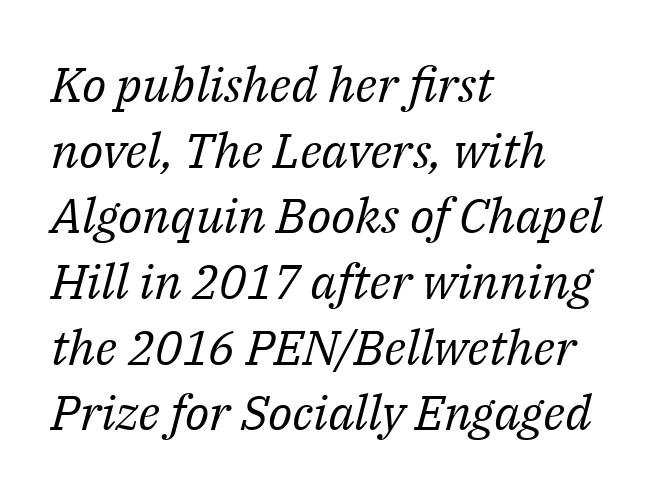
Stems and bowls with no extra thickness — not bold. Compared with ordinary roman type, these characters are visibly tilted. Teacher's note: observe the even left margin — that is flush-left alignment. The letterforms sit shoulder to shoulder at normal distance.
